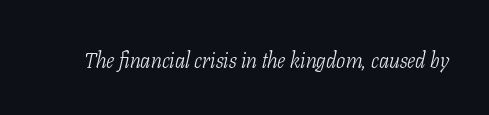
The horizontal fit of the characters is conventional and even. The typography opts for an oblique posture over an upright one. Underline: absent. Letters have the restrained weight of plain body copy at most.
